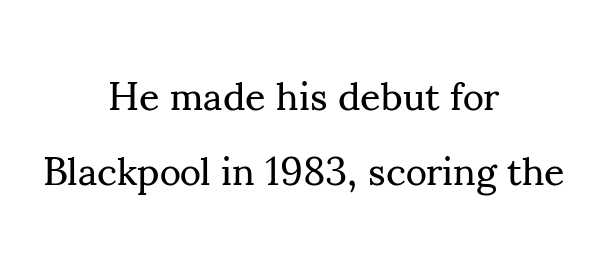
The letters stand straight up with perfectly vertical stems. Look at the bottom of the vertical strokes: they flare into serifs here. Alignment: centered. These lines keep a tight, regular rhythm from letter to letter. Check the space under the baseline: it is left empty.
